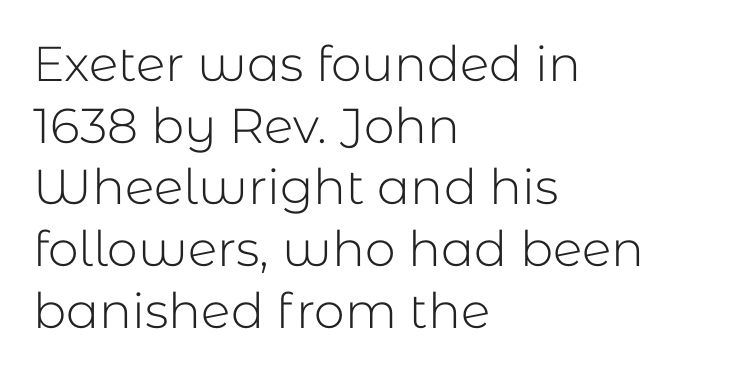
The image shows 49 px light sans-serif type, upright; set left-aligned, normal line spacing (1.26x), normal letter spacing, not underlined; low stroke contrast and a medium x-height.
